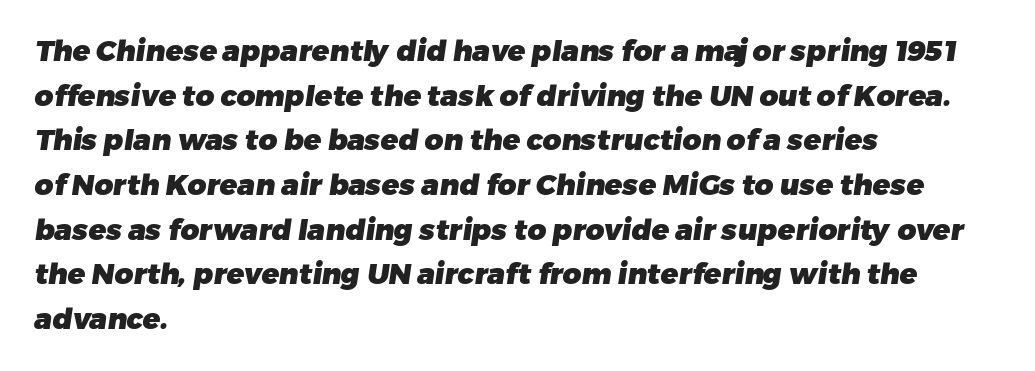
{"serif": "no", "bold": "yes", "weight": "heavy", "width": "normal", "stroke_contrast": "low", "x_height": "medium", "monospaced": "no", "underline": "no", "align": "left", "line_spacing": "normal", "line_spacing_ratio": 1.54, "letter_spacing": "normal", "letter_spacing_em": 0.0, "glyph_px": 29}
